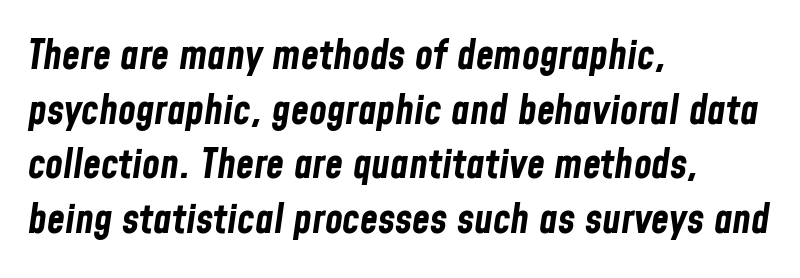
{"italic": "yes", "lean": "right", "slant_degrees": 8, "bold": "yes", "weight": "bold", "width": "condensed", "stroke_contrast": "low", "x_height": "medium", "monospaced": "no", "underline": "no", "align": "left", "line_spacing": "normal", "line_spacing_ratio": 1.33, "letter_spacing": "normal", "letter_spacing_em": 0.0, "glyph_px": 41}
